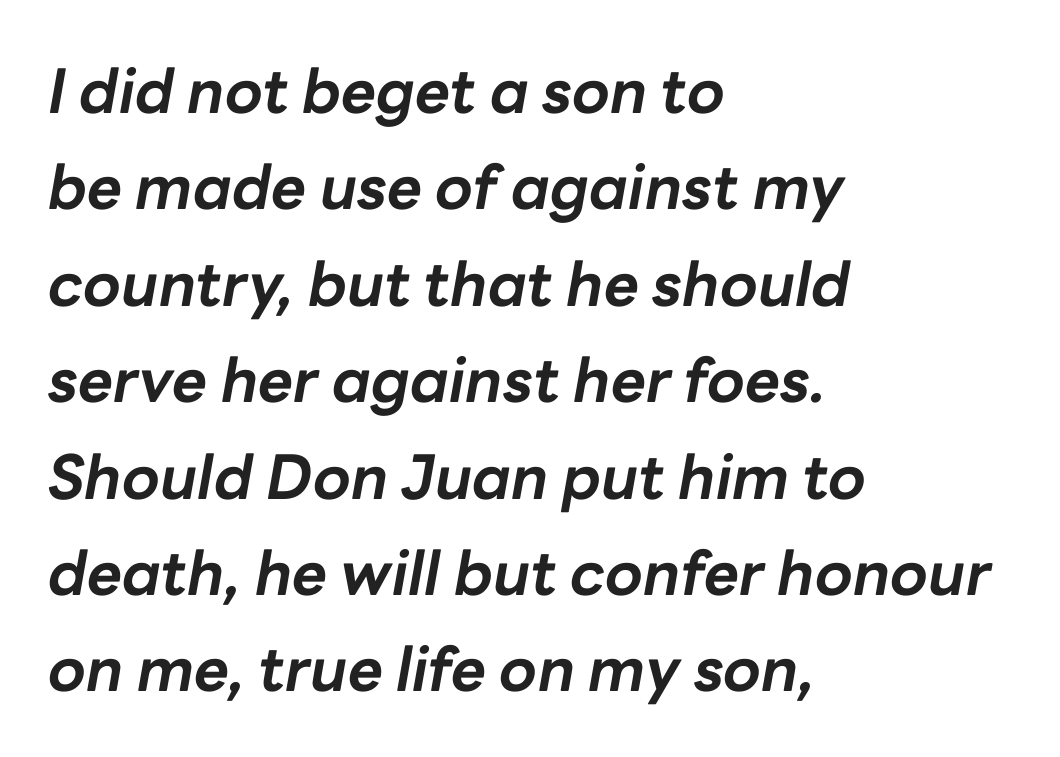
The image shows 61 px bold type, italic (leaning right); set left-aligned, normal line spacing (1.58x), normal letter spacing, not underlined; low stroke contrast and a medium x-height.
